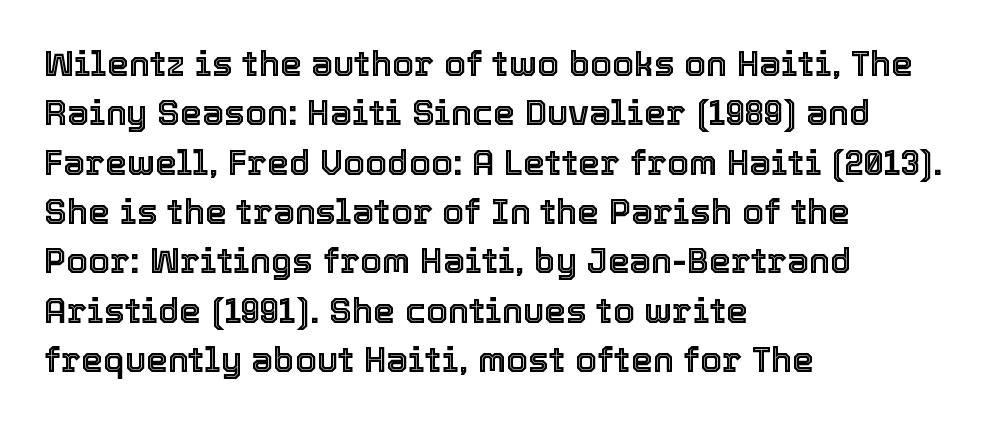
The image shows 35 px text type, upright; set left-aligned, normal line spacing (1.41x), normal letter spacing, not underlined; a medium x-height.
